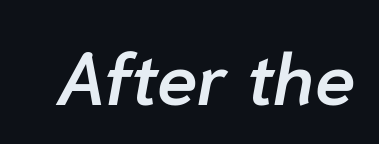
Decoration check: the copy has no underline. Do the characters align in a grid? No, the font is proportional. The glyphs have the mass of a demibold cut, below bold. Observe the lean: these are italic letterforms.
